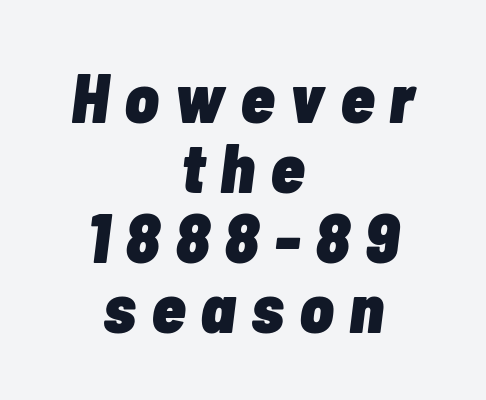
{"italic": "yes", "lean": "right", "slant_degrees": 7, "bold": "yes", "weight": "heavy", "width": "condensed", "stroke_contrast": "low", "x_height": "medium", "monospaced": "no", "underline": "no", "align": "center", "line_spacing": "tight", "line_spacing_ratio": 1.0, "letter_spacing": "wide", "letter_spacing_em": 0.22, "glyph_px": 70}
